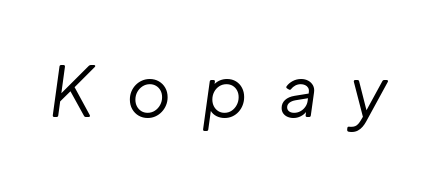
Q: Is the text bold? A: No.
Q: Is the text italic (slanted)? A: Yes, it leans right by about 8 degrees.
Q: Is the text underlined? A: No.
Q: Is the spacing between letters normal or unusually wide? A: Unusually wide.
Q: Width (condensed, normal, or wide)? A: Normal.
Q: Stroke contrast? A: Low.
Q: x-height? A: Medium.
Q: Monospaced? A: No.
